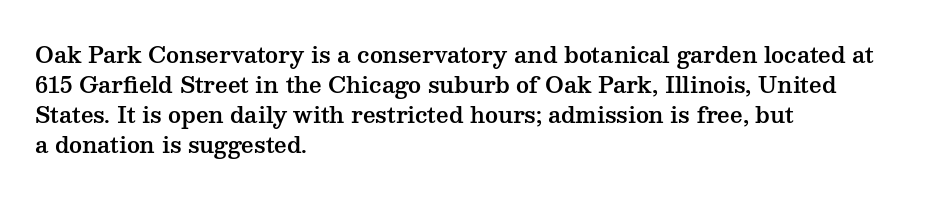
The lettering stays uniformly vertical, giving the passage a roman look. The text block is weighted toward the left margin, trailing off unevenly rightward. A typesetter would call this zero additional tracking. Evenly set lines give the paragraph a standard silhouette.
